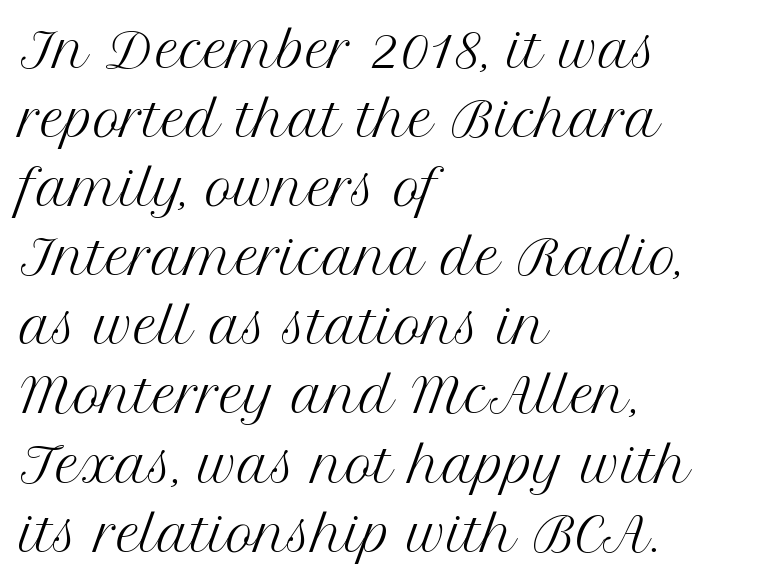
The image shows 47 px regular-weight type; set left-aligned, normal line spacing (1.47x), normal letter spacing, not underlined; medium stroke contrast and a medium x-height.
